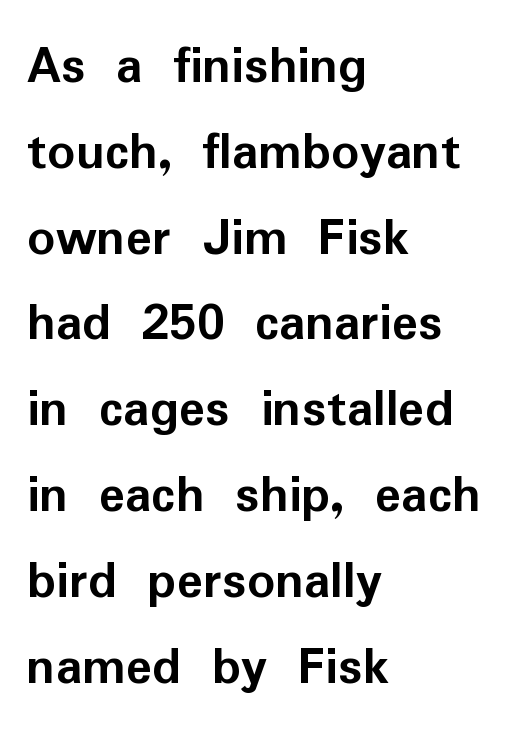
{"serif": "no", "italic": "no", "bold": "yes", "weight": "semibold", "width": "normal", "stroke_contrast": "low", "x_height": "medium", "monospaced": "no", "underline": "no", "align": "left", "line_spacing": "normal", "line_spacing_ratio": 1.56, "letter_spacing": "normal", "letter_spacing_em": 0.0, "glyph_px": 55}
